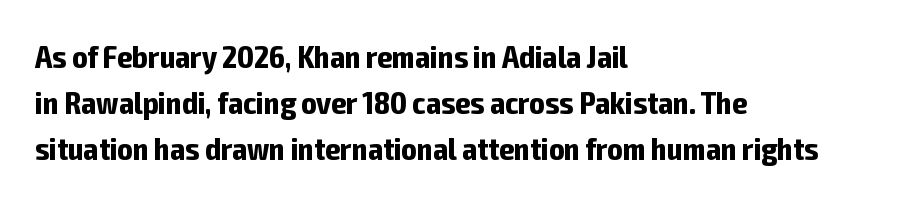
The image shows 32 px bold, condensed sans-serif type, upright; set left-aligned, normal line spacing (1.43x), normal letter spacing, not underlined; low stroke contrast and a medium x-height.
